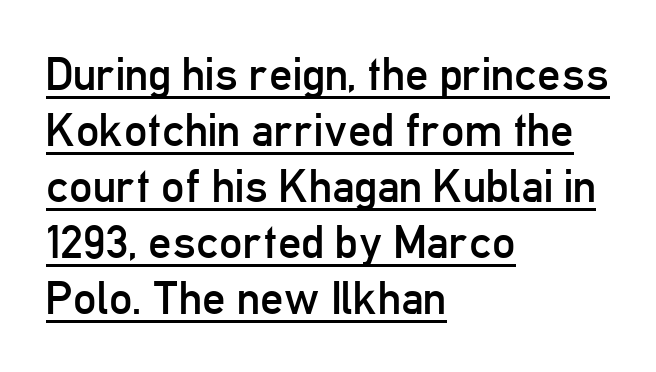
{"serif": "no", "italic": "no", "bold": "no", "weight": "regular", "width": "condensed", "stroke_contrast": "low", "x_height": "medium", "monospaced": "no", "underline": "yes", "align": "left", "line_spacing_ratio": 1.22, "letter_spacing": "normal", "letter_spacing_em": 0.0, "glyph_px": 46}
